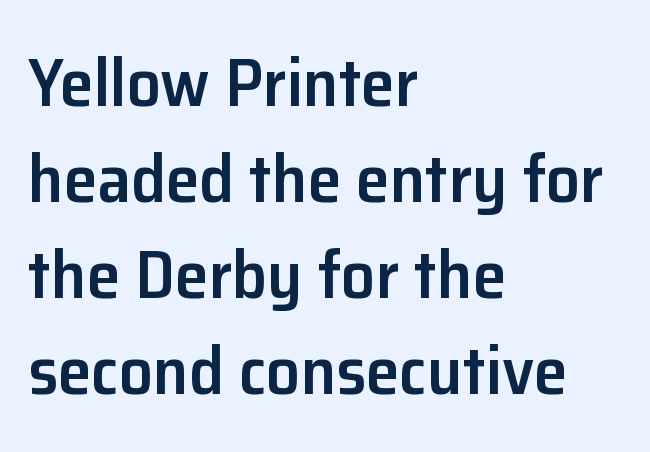
{"serif": "no", "italic": "no", "bold": "semi", "weight": "semibold", "width": "normal", "stroke_contrast": "low", "x_height": "medium", "monospaced": "no", "underline": "no", "align": "left", "line_spacing": "normal", "line_spacing_ratio": 1.41, "letter_spacing": "normal", "letter_spacing_em": 0.0, "glyph_px": 68}
